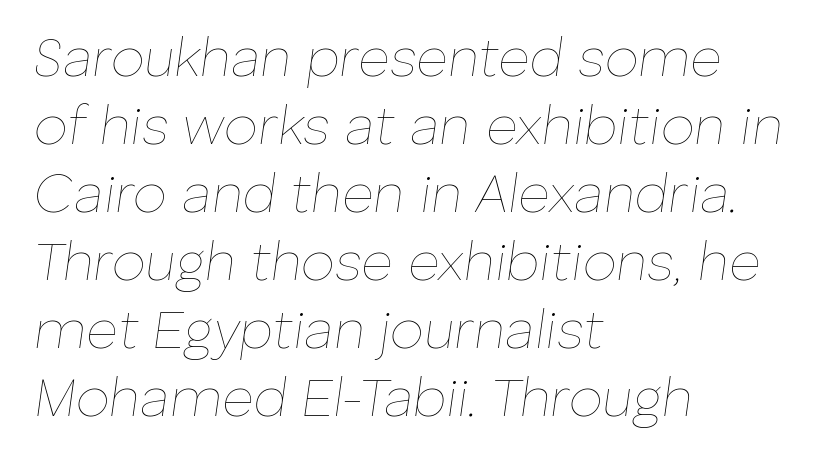
What stands out about the letter spacing? Nothing — it is the standard amount. Words float on clear page, feet unadorned. In CSS terms this would be text-align: left. The typesetting does not lean heavy: it is not bold.
